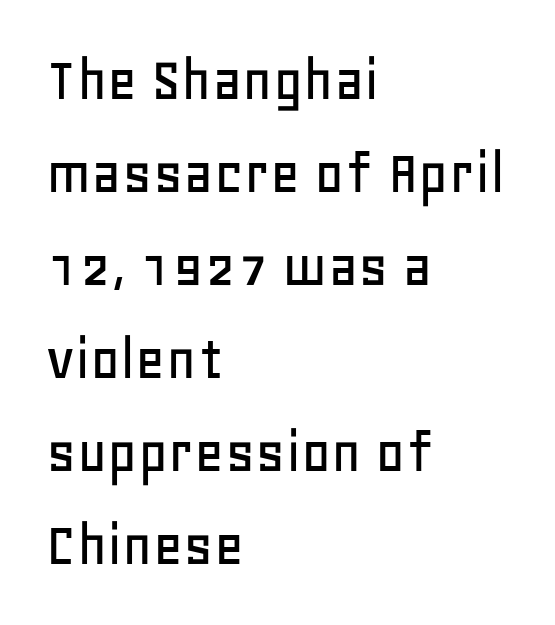
Q: Is the text italic (slanted)? A: No, it is upright.
Q: Is the typeface a serif or a sans-serif typeface? A: Sans-serif.
Q: Is the text underlined? A: No.
Q: How is the paragraph aligned? A: Left-aligned.
Q: Is the spacing between letters normal or unusually wide? A: Normal.
Q: Is the spacing between lines tight, normal or loose? A: Normal.
Q: Width (condensed, normal, or wide)? A: Normal.
Q: Stroke contrast? A: Low.
Q: x-height? A: Large.
Q: Monospaced? A: No.
